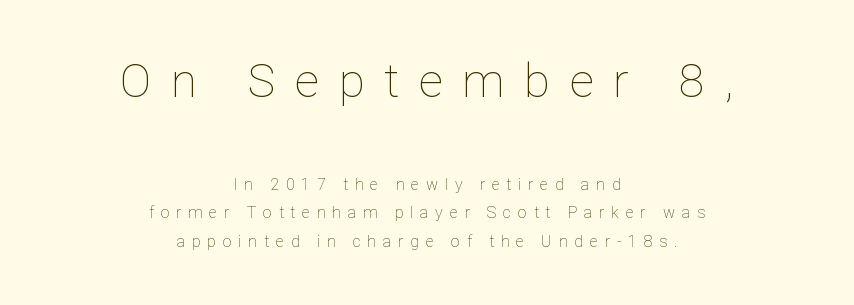
The image shows 47 px thin type, upright; set centered, line spacing 1.79x, unusually wide letter spacing (+0.42 em), not underlined; the first (top) block is 2.94x larger; low stroke contrast and a medium x-height.
